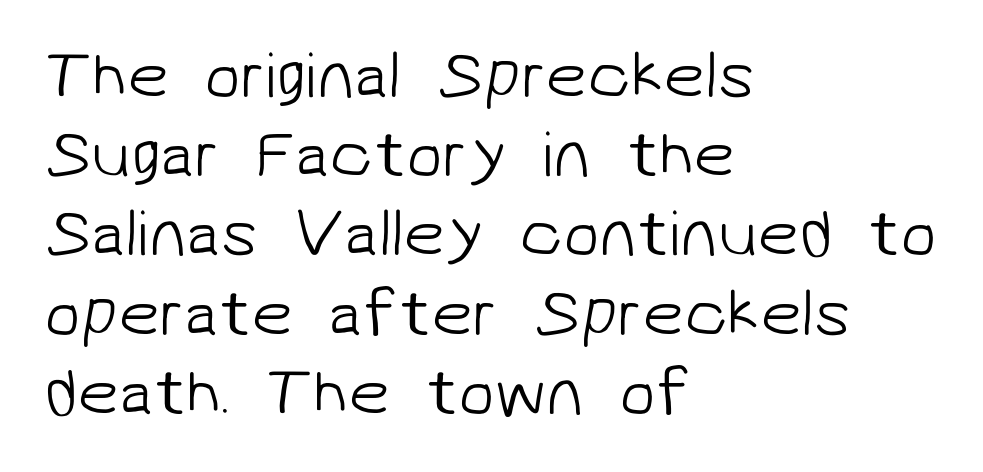
{"serif": "no", "bold": "no", "weight": "light", "width": "normal", "stroke_contrast": "low", "x_height": "medium", "monospaced": "no", "underline": "no", "align": "left", "line_spacing_ratio": 1.2, "letter_spacing": "normal", "letter_spacing_em": 0.0, "glyph_px": 66}
